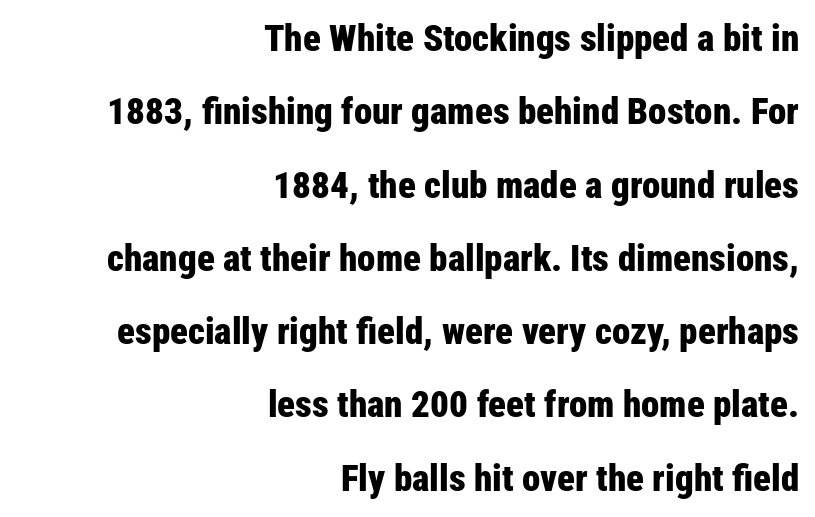
{"serif": "no", "italic": "no", "bold": "yes", "weight": "bold", "width": "condensed", "stroke_contrast": "low", "x_height": "medium", "monospaced": "no", "underline": "no", "align": "right", "line_spacing": "loose", "line_spacing_ratio": 1.98, "letter_spacing": "normal", "letter_spacing_em": 0.0, "glyph_px": 37}
